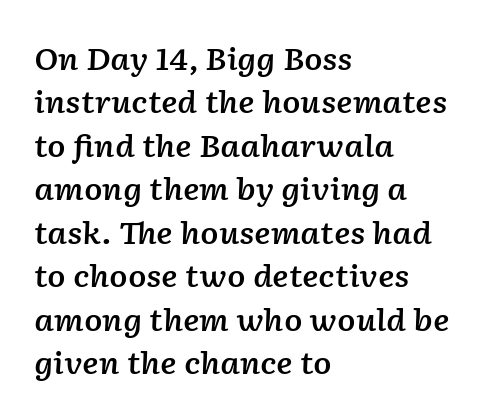
The image shows 30 px semibold type, italic (leaning right); set left-aligned, normal line spacing (1.45x), normal letter spacing, not underlined; low stroke contrast and a medium x-height.
